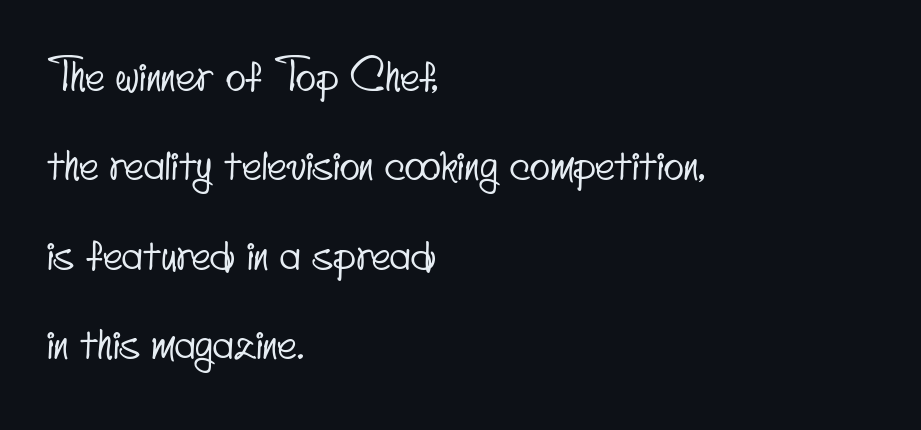
Q: Is the typeface a serif or a sans-serif typeface? A: Sans-serif.
Q: Is the text underlined? A: No.
Q: How is the paragraph aligned? A: Left-aligned.
Q: Is the spacing between letters normal or unusually wide? A: Normal.
Q: Is the spacing between lines tight, normal or loose? A: Loose.
Q: Width (condensed, normal, or wide)? A: Condensed.
Q: Stroke contrast? A: Low.
Q: x-height? A: Small.
Q: Monospaced? A: No.
